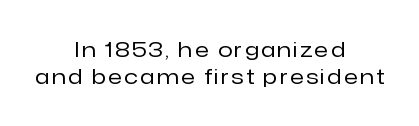
{"italic": "no", "bold": "no", "underline": "no", "align": "center", "line_spacing": "normal", "line_spacing_ratio": 1.3, "glyph_px": 21}
